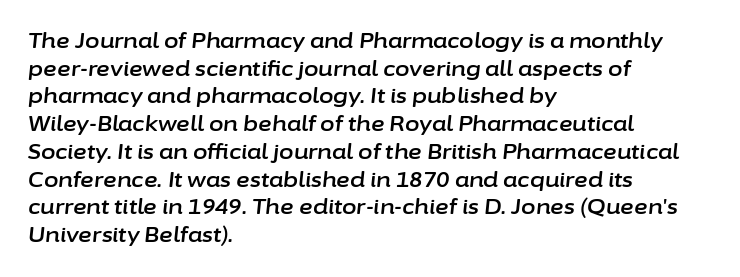
Q: Is the text italic (slanted)? A: Yes, it leans right by about 6 degrees.
Q: Is the text underlined? A: No.
Q: How is the paragraph aligned? A: Left-aligned.
Q: Is the spacing between letters normal or unusually wide? A: Normal.
Q: Is the spacing between lines tight, normal or loose? A: Normal.
